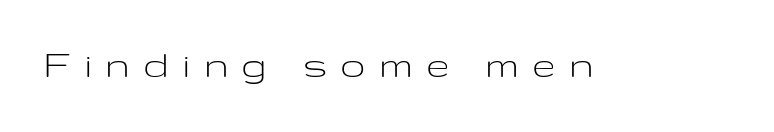
{"serif": "no", "italic": "no", "bold": "no", "weight": "light", "width": "wide", "stroke_contrast": "low", "x_height": "medium", "monospaced": "no", "underline": "no", "letter_spacing": "wide", "letter_spacing_em": 0.35, "glyph_px": 43}
